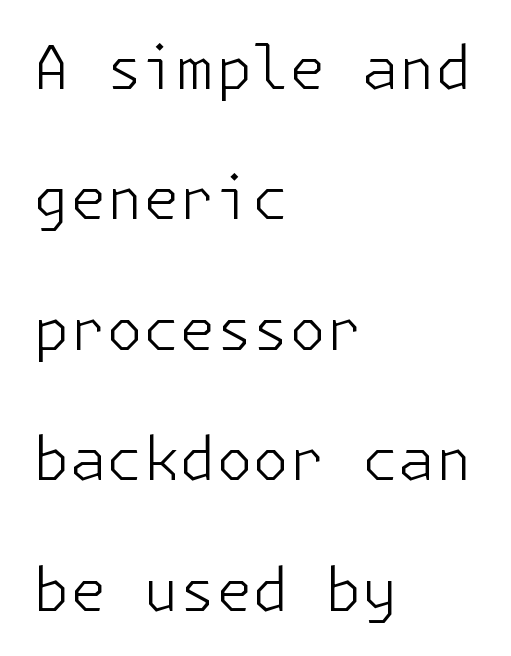
Q: Is the text bold? A: No.
Q: Is the text italic (slanted)? A: No, it is upright.
Q: Is the typeface a serif or a sans-serif typeface? A: Sans-serif.
Q: Is the text underlined? A: No.
Q: How is the paragraph aligned? A: Left-aligned.
Q: Is the spacing between letters normal or unusually wide? A: Normal.
Q: Is the spacing between lines tight, normal or loose? A: Loose.
Q: Width (condensed, normal, or wide)? A: Normal.
Q: Stroke contrast? A: Low.
Q: x-height? A: Medium.
